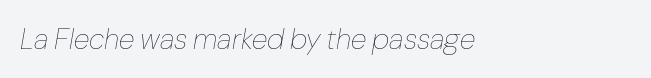
Q: Is the text bold? A: No.
Q: Is the text italic (slanted)? A: Yes, it leans right by about 10 degrees.
Q: Is the text underlined? A: No.
Q: How is the paragraph aligned? A: Left-aligned.
Q: Is the spacing between letters normal or unusually wide? A: Normal.
Q: Width (condensed, normal, or wide)? A: Normal.
Q: Stroke contrast? A: Low.
Q: x-height? A: Medium.
Q: Monospaced? A: No.
